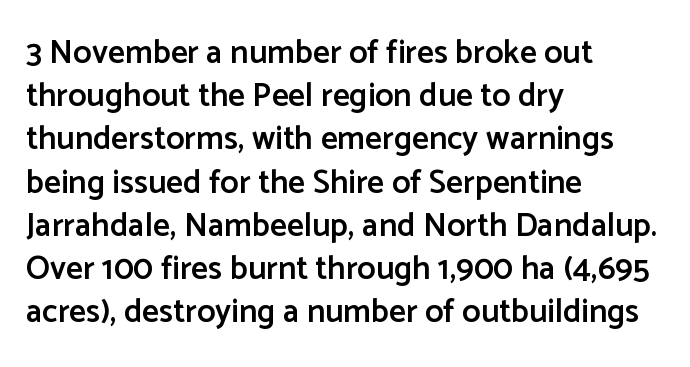
Check under the words: just untouched page. Where is the straight margin? On the left. The vertical gap from one line to the next is medium. Tall strokes in this sample are plumb rather than angled. No extra tracking has been applied to these lines.
